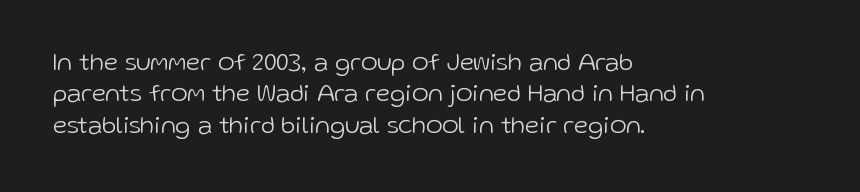
Q: Is the text bold? A: No.
Q: Is the text italic (slanted)? A: No, it is upright.
Q: Is the text underlined? A: No.
Q: How is the paragraph aligned? A: Left-aligned.
Q: Is the spacing between letters normal or unusually wide? A: Normal.
Q: Is the spacing between lines tight, normal or loose? A: Normal.
